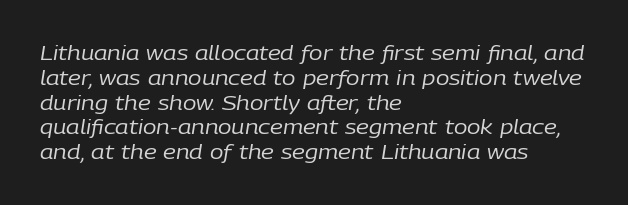
Q: Is the text bold? A: No.
Q: Is the text italic (slanted)? A: Yes, it leans right by about 9 degrees.
Q: Is the text underlined? A: No.
Q: How is the paragraph aligned? A: Left-aligned.
Q: Is the spacing between letters normal or unusually wide? A: Normal.
